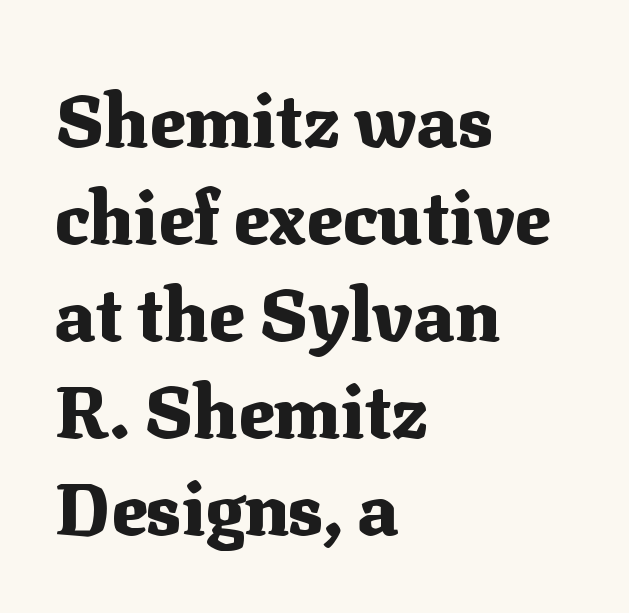
The image shows 74 px heavy serif type, upright; set left-aligned, normal line spacing (1.31x), normal letter spacing, not underlined; medium stroke contrast and a medium x-height.
